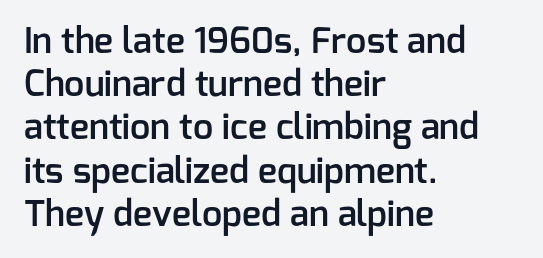
Honestly, there is no underline to notice here at all. Ordinary non-slanted type is in use. Grotesque or geometric, the face here clearly has no serifs. Typeset ragged right — the left edge is the straight one.
